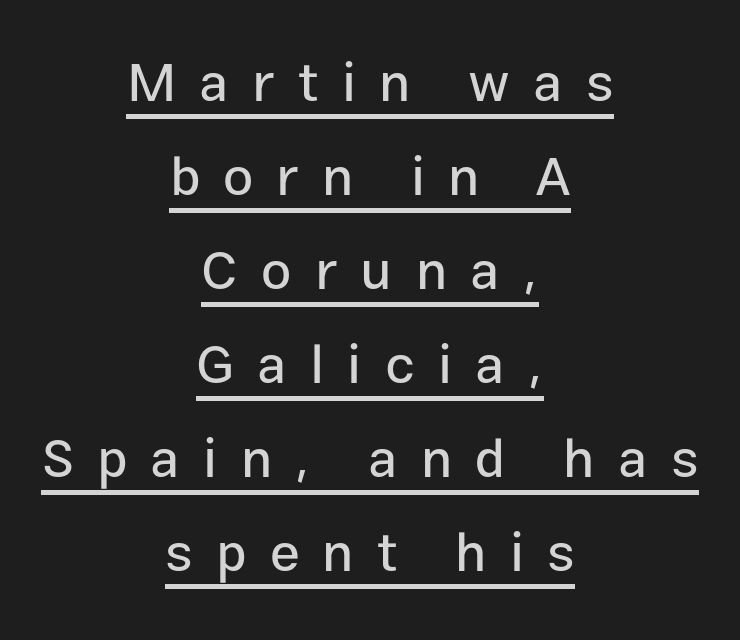
Q: Is the text italic (slanted)? A: No, it is upright.
Q: Is the typeface a serif or a sans-serif typeface? A: Sans-serif.
Q: Is the text underlined? A: Yes.
Q: How is the paragraph aligned? A: Centered.
Q: Is the spacing between letters normal or unusually wide? A: Unusually wide.
Q: Width (condensed, normal, or wide)? A: Normal.
Q: Stroke contrast? A: Low.
Q: x-height? A: Medium.
Q: Monospaced? A: No.
